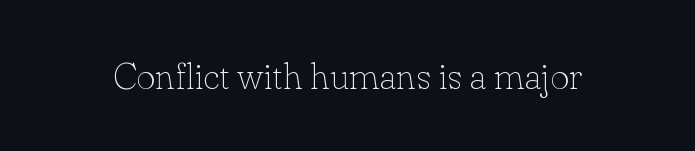
The cut favours lightness, reaching ordinary text weight at its darkest. Do the characters align in a grid? No, the font is proportional. Underlining? Definitely not there. The text was rendered using a seriffed face with decorative stroke endings.
